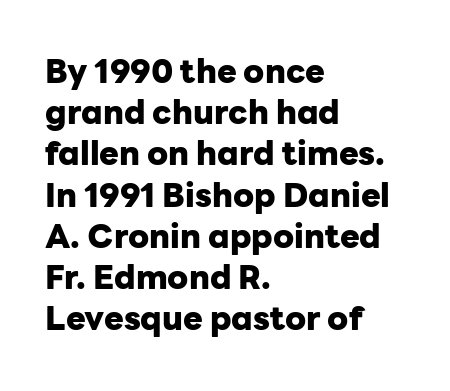
The image shows 33 px heavy sans-serif type, upright; set left-aligned, normal line spacing (1.25x), normal letter spacing, not underlined; low stroke contrast and a medium x-height.
